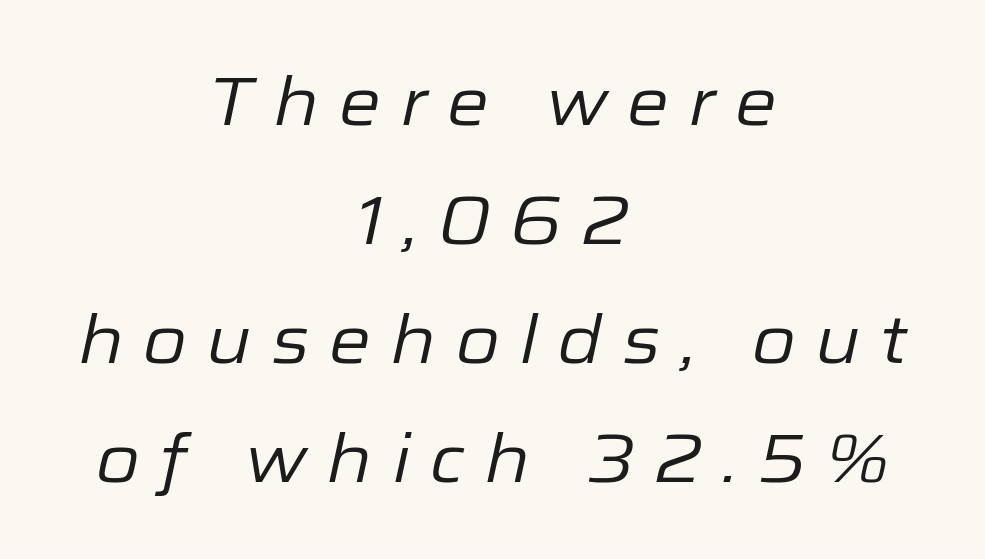
{"italic": "yes", "lean": "right", "slant_degrees": 12, "bold": "no", "weight": "regular", "width": "normal", "stroke_contrast": "low", "x_height": "medium", "monospaced": "no", "underline": "no", "align": "center", "line_spacing_ratio": 1.75, "letter_spacing": "wide", "letter_spacing_em": 0.28, "glyph_px": 68}
